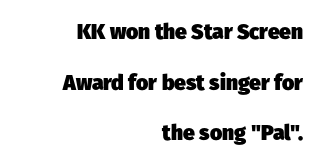
The image shows 21 px bold type; set right-aligned, loose line spacing (2.41x), normal letter spacing, not underlined.
